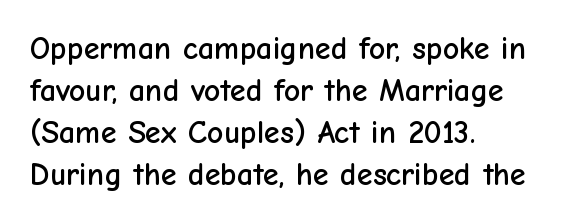
The image shows 32 px sans-serif type, upright; set left-aligned, normal line spacing (1.31x), normal letter spacing, not underlined; low stroke contrast and a medium x-height.
